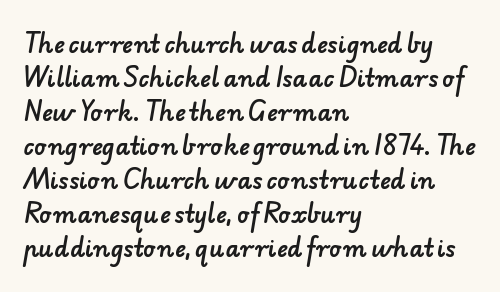
Honestly, the row spacing looks completely unremarkable. The setting favours the left margin, as ordinary paragraphs usually do. There is no visible air inserted between adjacent glyphs. Rule under the text: the space is simply empty.
